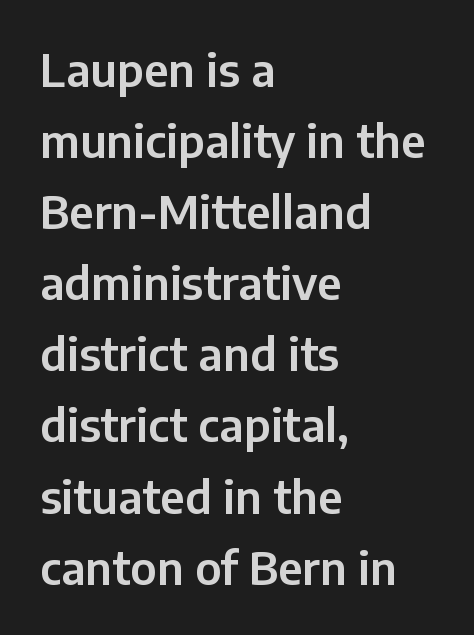
The rendering uses natural spacing where letterforms have individual widths. These lines keep a tight, regular rhythm from letter to letter. The designer left line spacing at the default. Italic: no, the glyphs are upright roman.
